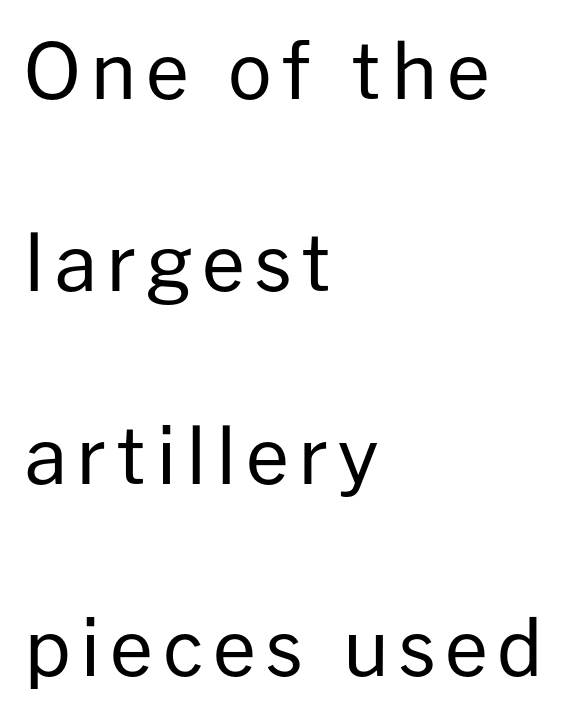
{"serif": "no", "italic": "no", "bold": "no", "weight": "regular", "width": "normal", "stroke_contrast": "low", "x_height": "medium", "monospaced": "no", "underline": "no", "align": "left", "line_spacing": "loose", "line_spacing_ratio": 2.5, "glyph_px": 77}
